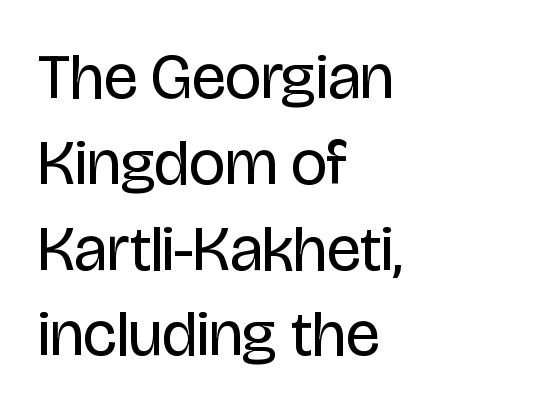
The image shows 64 px regular-weight, condensed sans-serif type, upright; set left-aligned, normal line spacing (1.34x), normal letter spacing, not underlined; low stroke contrast and a large x-height.
